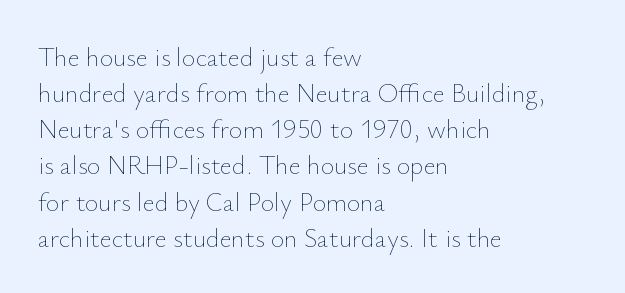
Teacher's note: observe the even left margin — that is flush-left alignment. Students, note that the glyphs here touch the page at normal intervals. Do the letters lean? They stand straight. Descenders hang freely into open space. Stem width sits at or under what a default text font uses.
